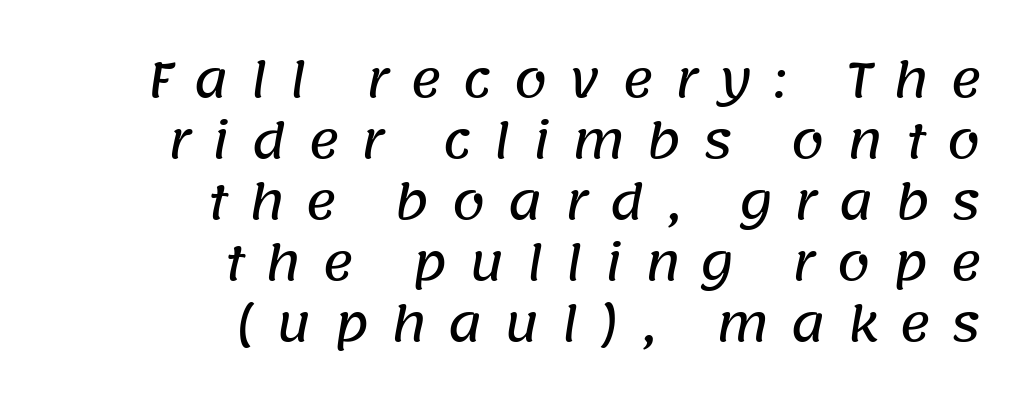
{"serif": "no", "width": "normal", "stroke_contrast": "low", "x_height": "large", "monospaced": "no", "underline": "no", "align": "right", "line_spacing": "normal", "line_spacing_ratio": 1.27, "letter_spacing": "wide", "letter_spacing_em": 0.44, "glyph_px": 48}
